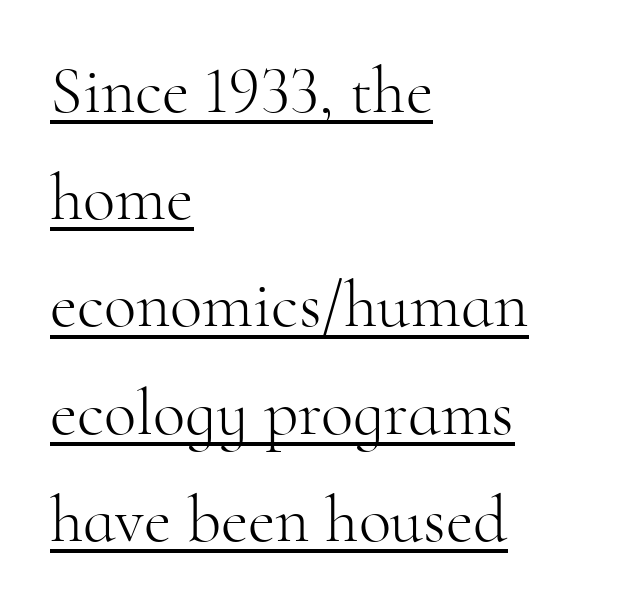
The image shows 67 px light serif type, upright; set left-aligned, normal line spacing (1.6x), normal letter spacing, underlined; high stroke contrast and a small x-height.
